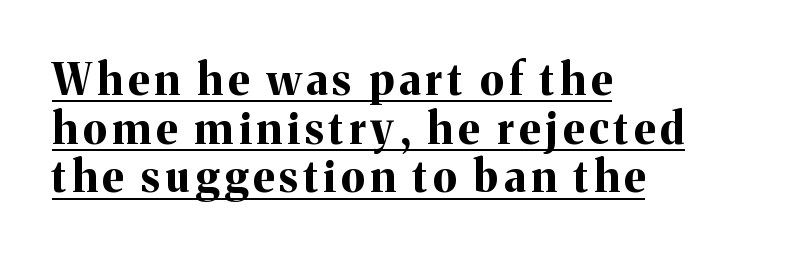
Q: Is the text bold? A: Yes.
Q: Is the text italic (slanted)? A: No, it is upright.
Q: Is the typeface a serif or a sans-serif typeface? A: Serif.
Q: Is the text underlined? A: Yes.
Q: How is the paragraph aligned? A: Left-aligned.
Q: Is the spacing between lines tight, normal or loose? A: Tight.
Q: Width (condensed, normal, or wide)? A: Normal.
Q: Stroke contrast? A: Medium.
Q: x-height? A: Medium.
Q: Monospaced? A: No.
